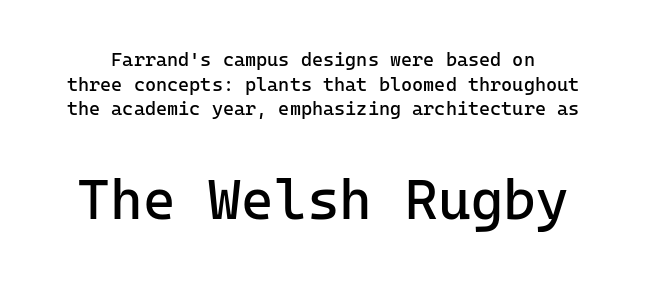
Q: Is the text bold? A: No.
Q: Is the text italic (slanted)? A: No, it is upright.
Q: Is the typeface a serif or a sans-serif typeface? A: Sans-serif.
Q: Is the text underlined? A: No.
Q: Is the spacing between letters normal or unusually wide? A: Normal.
Q: Is the spacing between lines tight, normal or loose? A: Normal.
Q: Which block of text is set in a larger size, the first (top) or the second (bottom)? A: The second (bottom) one.
Q: Width (condensed, normal, or wide)? A: Normal.
Q: Stroke contrast? A: Low.
Q: x-height? A: Medium.
